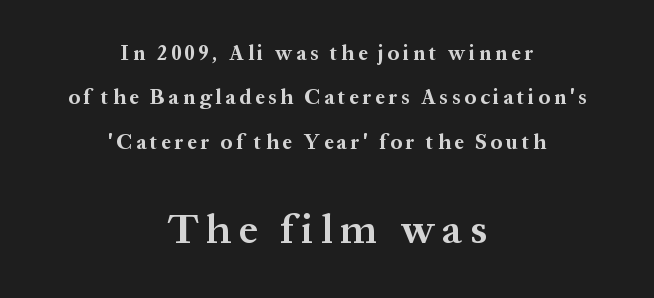
The image shows 42 px bold serif type, upright; set centered, loose line spacing (2.11x), not underlined; the second (bottom) block is 2.0x larger; medium stroke contrast and a medium x-height.
